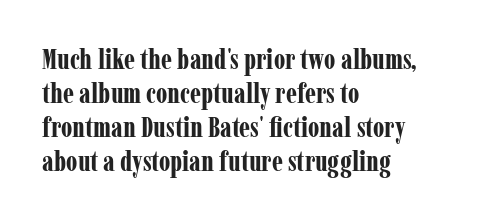
The letterforms sit shoulder to shoulder at normal distance. A roman cut, with each character standing at attention. Check the space under the baseline: it is left empty. Examine the stroke ends and you'll spot serifs. The rendering uses a bold face; every stroke is thick and dark. Proportional: the letters do not fall into vertical columns.
